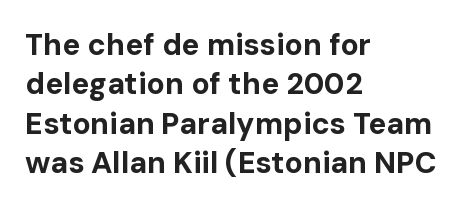
The image shows 30 px bold sans-serif type, upright; set left-aligned, normal line spacing (1.31x), normal letter spacing, not underlined; low stroke contrast and a medium x-height.
